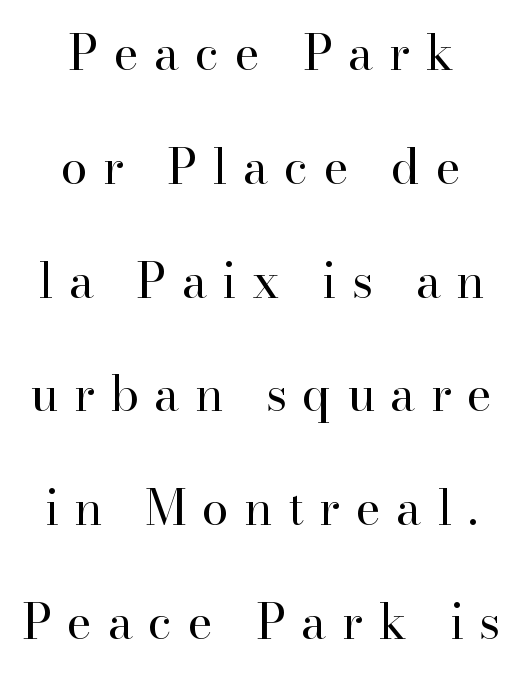
Q: Is the text bold? A: No.
Q: Is the text italic (slanted)? A: No, it is upright.
Q: Is the typeface a serif or a sans-serif typeface? A: Serif.
Q: Is the text underlined? A: No.
Q: How is the paragraph aligned? A: Centered.
Q: Is the spacing between letters normal or unusually wide? A: Unusually wide.
Q: Is the spacing between lines tight, normal or loose? A: Loose.
Q: Width (condensed, normal, or wide)? A: Normal.
Q: Stroke contrast? A: High.
Q: x-height? A: Small.
Q: Monospaced? A: No.
